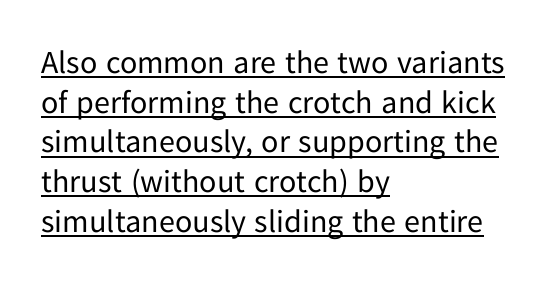
The image shows 32 px regular-weight sans-serif type, upright; set left-aligned, line spacing 1.24x, normal letter spacing, underlined; low stroke contrast and a medium x-height.
